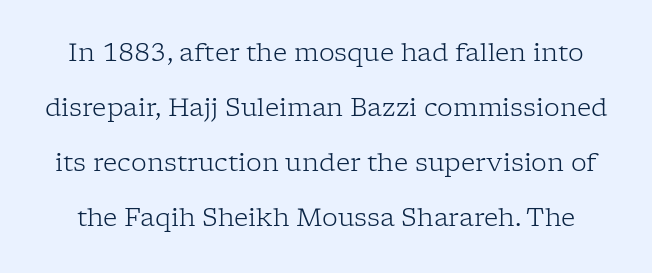
The typography opts for an upright posture over an oblique one. The weight would be labelled regular, book, light, or lighter still. In terms of letterspacing, this is plain default setting. A typesetter would call this leading open, well beyond the default. The space beneath each line is pristine and unruled.
